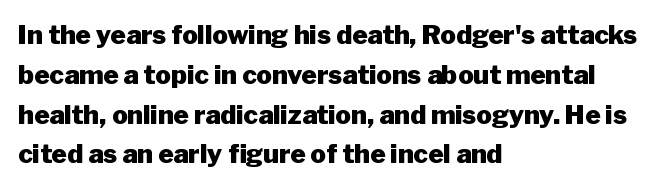
The image shows 26 px bold type, upright; set left-aligned, normal line spacing (1.53x), normal letter spacing, not underlined.
